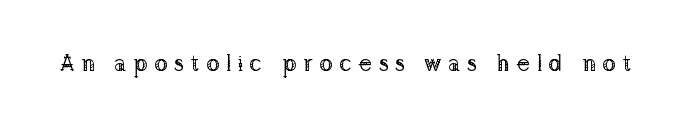
The image shows 23 px text type, upright; set unusually wide letter spacing (+0.27 em), not underlined.
